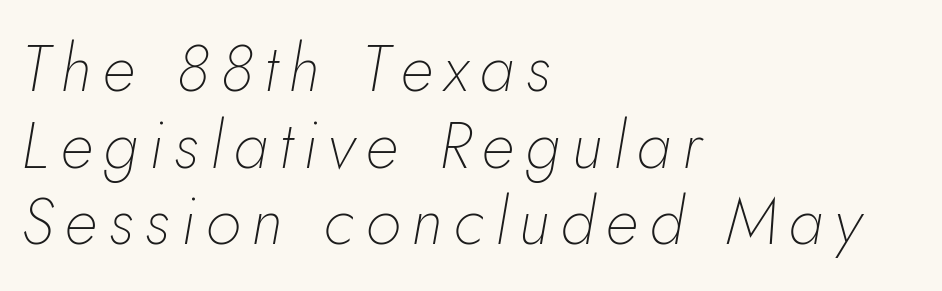
The font sits on the lighter half of the weight spectrum, regular included. There's an unmistakable incline to the writing here. The words here are not underlined. Every row of glyphs begins at an identical x-position on the left. The face used here is proportionally spaced, like ordinary book or web type.
